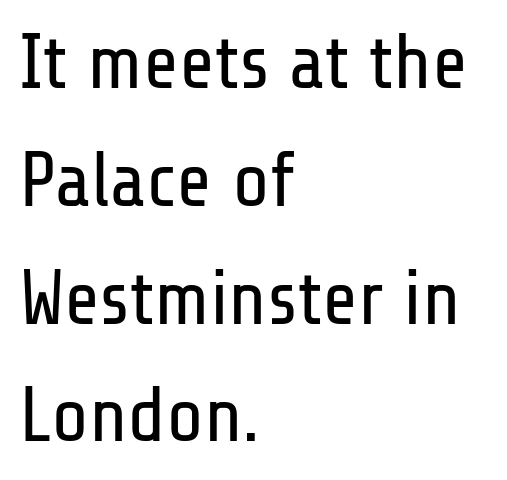
{"serif": "no", "italic": "no", "bold": "no", "weight": "regular", "width": "condensed", "stroke_contrast": "low", "x_height": "medium", "monospaced": "no", "underline": "no", "align": "left", "line_spacing": "normal", "line_spacing_ratio": 1.53, "letter_spacing": "normal", "letter_spacing_em": 0.0, "glyph_px": 77}
